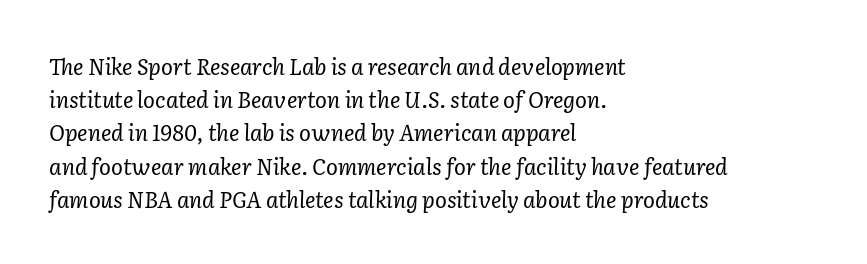
Check under the words: just untouched page. On a weight scale, this lands at 450 or below. The rendering applies a slant to the glyphs. Normally led — the rows are evenly, conventionally spaced.
